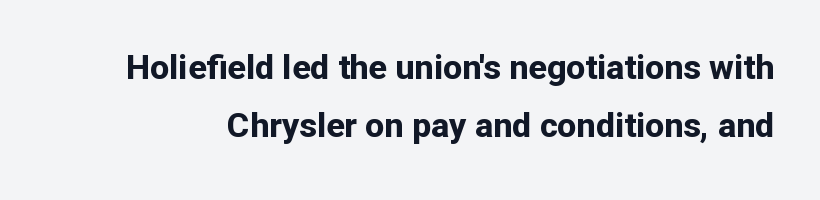
{"serif": "no", "italic": "no", "bold": "yes", "weight": "bold", "width": "normal", "stroke_contrast": "low", "x_height": "medium", "monospaced": "no", "underline": "no", "line_spacing": "normal", "line_spacing_ratio": 1.7, "letter_spacing": "normal", "letter_spacing_em": 0.0, "glyph_px": 34}
